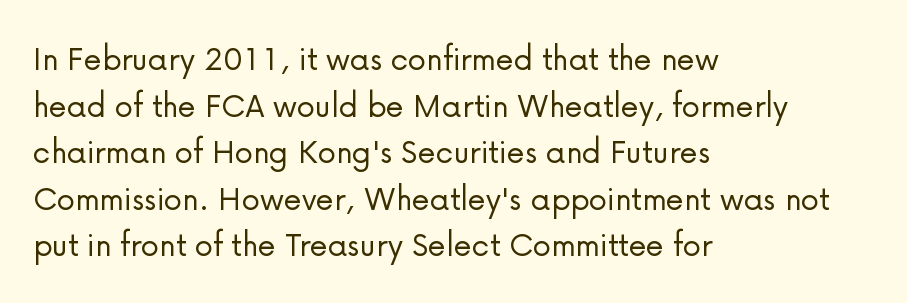
The image shows 37 px light sans-serif type, upright; set left-aligned, normal line spacing (1.26x), normal letter spacing, not underlined; low stroke contrast and a medium x-height.
